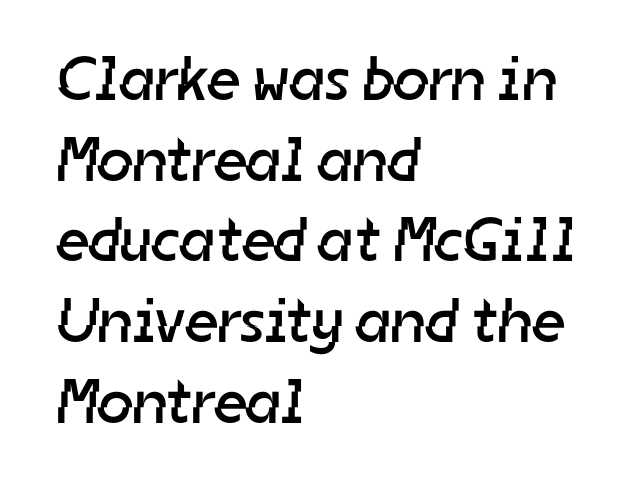
Q: Is the text bold? A: No.
Q: Is the typeface a serif or a sans-serif typeface? A: Sans-serif.
Q: Is the text underlined? A: No.
Q: How is the paragraph aligned? A: Left-aligned.
Q: Is the spacing between letters normal or unusually wide? A: Normal.
Q: Is the spacing between lines tight, normal or loose? A: Normal.
Q: Width (condensed, normal, or wide)? A: Normal.
Q: Stroke contrast? A: Low.
Q: x-height? A: Medium.
Q: Monospaced? A: No.
